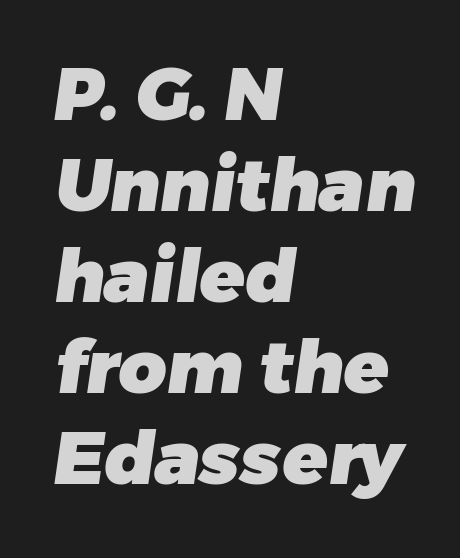
Letter spacing: default. Spacing verdict: proportional, widths tailored to each character. These lines are composed in type without serifs. This rendering uses left alignment, leaving the right contour irregular.
